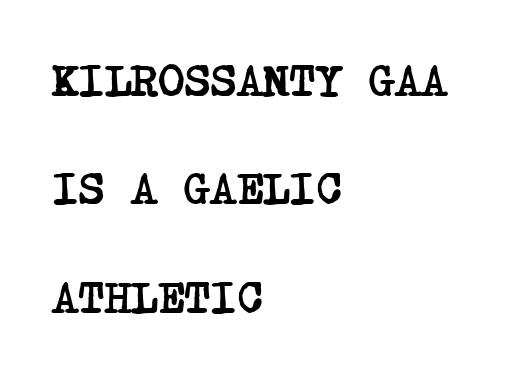
The image shows 45 px semibold, condensed serif type; set left-aligned, loose line spacing (2.41x), normal letter spacing, not underlined; low stroke contrast and a large x-height.
